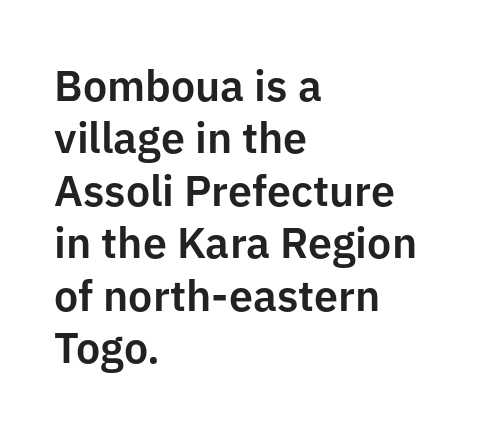
The letters advance in unequal steps, a hallmark of proportional type. Ascenders rise straight up at ninety degrees. Font category for this specimen: sans-serif. The lines in this sample share a left origin and differ only in where they stop. Underlining? Definitely not there. What stands out about the letter spacing? Nothing — it is the standard amount.
